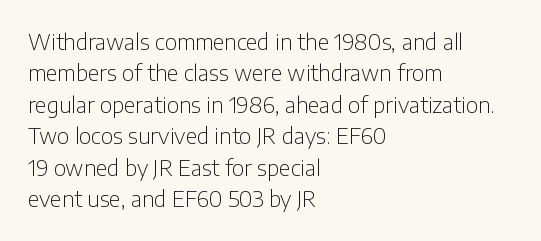
{"italic": "no", "bold": "no", "underline": "no", "align": "left", "line_spacing": "normal", "line_spacing_ratio": 1.5, "letter_spacing": "normal", "letter_spacing_em": 0.0, "glyph_px": 21}
